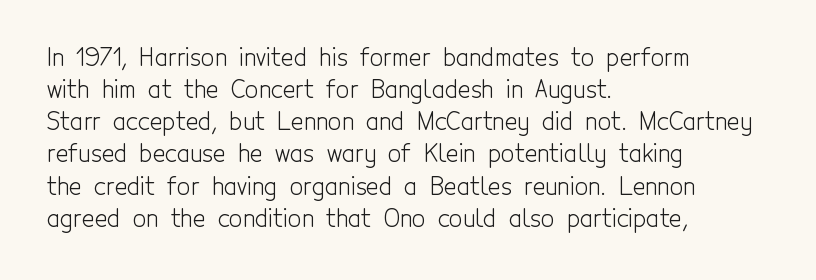
The image shows 24 px text type, upright; set left-aligned, normal line spacing (1.34x), normal letter spacing, not underlined.
